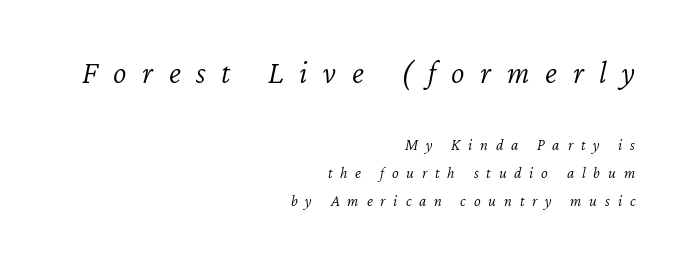
{"italic": "yes", "lean": "right", "slant_degrees": 12, "bold": "no", "weight": "light", "width": "normal", "stroke_contrast": "low", "x_height": "medium", "monospaced": "no", "underline": "no", "align": "right", "line_spacing_ratio": 1.74, "letter_spacing": "wide", "letter_spacing_em": 0.49, "larger_block": "first", "size_ratio": 2.0, "glyph_px": 32}
